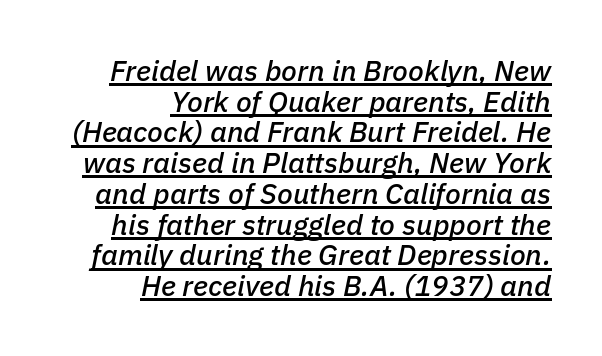
The image shows 29 px text type, italic (leaning right); set right-aligned, tight line spacing (1.06x), normal letter spacing, underlined; low stroke contrast and a medium x-height.
